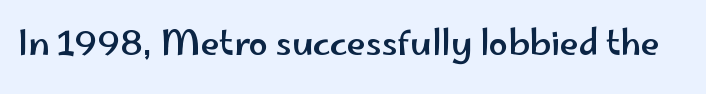
Compared with typical body copy, the letter spacing here is the same. Is this a fixed-width face? No — the glyphs have proportional, varying widths. A bare baseline throughout the passage. No feet cap the strokes, marking this as sans-serif type. Vertical strokes here are truly vertical.
